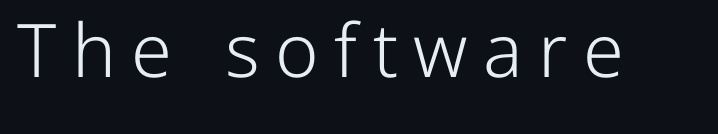
The image shows 74 px light sans-serif type, upright; set unusually wide letter spacing (+0.21 em), not underlined; low stroke contrast and a medium x-height.
